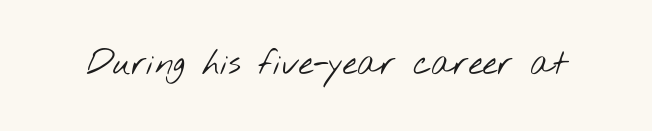
{"serif": "no", "bold": "no", "weight": "light", "width": "wide", "stroke_contrast": "low", "x_height": "small", "monospaced": "no", "underline": "no", "letter_spacing": "normal", "letter_spacing_em": 0.0, "glyph_px": 33}
